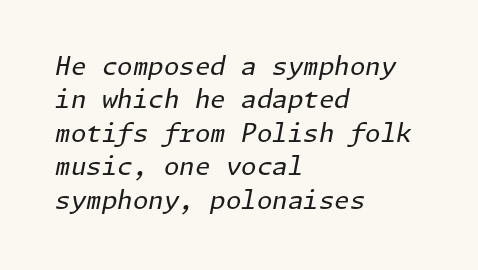
The image shows 25 px text type, italic (leaning right); set left-aligned, normal line spacing (1.34x), normal letter spacing, not underlined.
